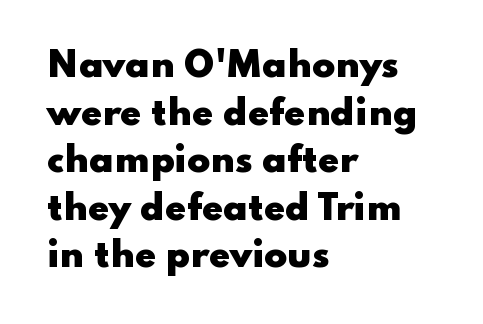
The image shows 34 px heavy, wide sans-serif type, upright; set left-aligned, normal line spacing (1.4x), normal letter spacing, not underlined; low stroke contrast and a small x-height.
